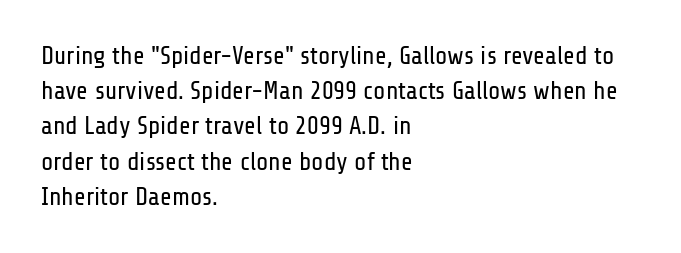
The image shows 25 px text type, upright; set left-aligned, normal line spacing (1.41x), normal letter spacing, not underlined.
